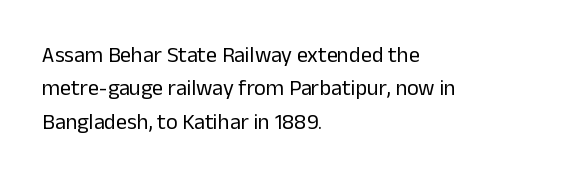
{"italic": "no", "bold": "no", "underline": "no", "align": "left", "line_spacing": "normal", "line_spacing_ratio": 1.52, "letter_spacing": "normal", "letter_spacing_em": 0.0, "glyph_px": 22}
